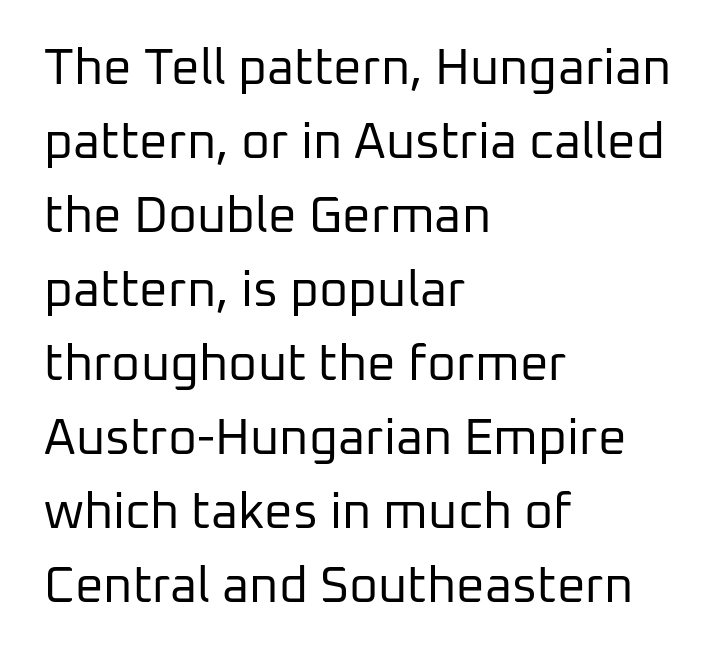
Designer's note — italics off, roman on. The characters are drawn with everyday or finer stroke widths. Successive baselines arrive at the customary interval. The text was rendered using a sans face with plain stroke endings. Each letter keeps its own natural width here, so spacing adapts to shape. The ragged edge is on the right, which tells us the setting is flush left.
